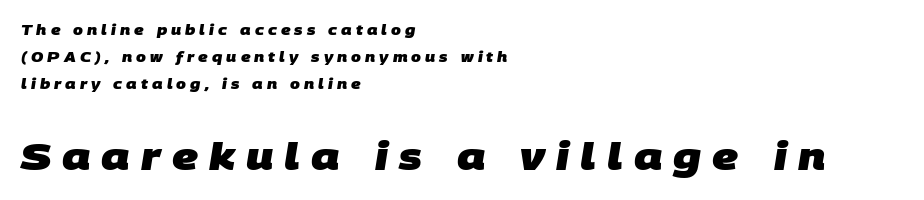
The rendering anchors every line to the left-hand side. Leading: increased. Does extra space separate the letters? Yes, quite a lot of it. Bigger letters appear in the bottom chunk; the top chunk is reduced. These lines are rendered in a variable-pitch font.
